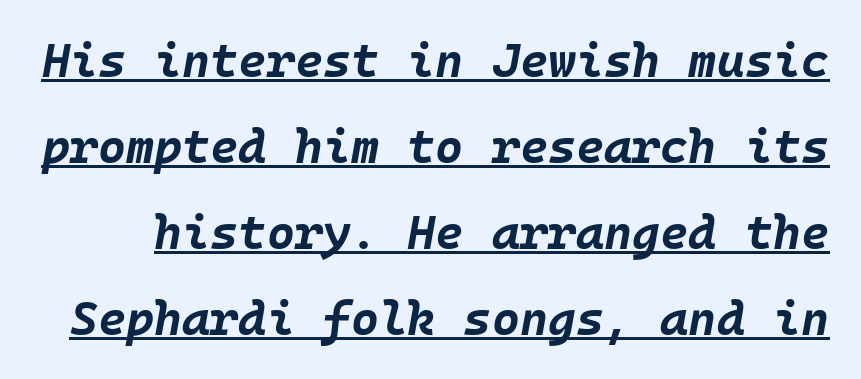
Q: Is the text bold? A: Yes.
Q: Is the text italic (slanted)? A: Yes, it leans right by about 10 degrees.
Q: Is the text underlined? A: Yes.
Q: Is the spacing between letters normal or unusually wide? A: Normal.
Q: Width (condensed, normal, or wide)? A: Normal.
Q: Stroke contrast? A: Low.
Q: x-height? A: Large.
